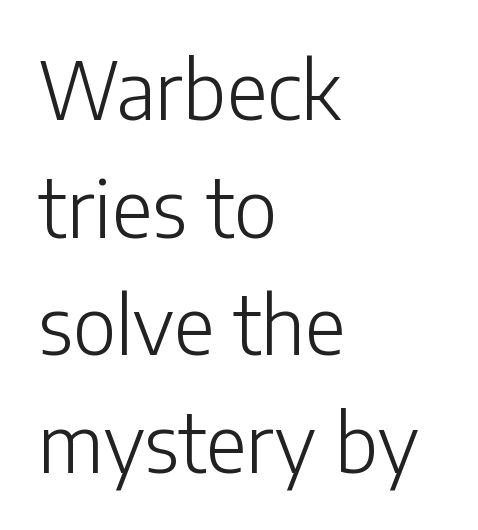
The typesetting does not lean heavy: it is not bold. Horizontal alignment here is leftward, the default for most running prose. Compared with typical paragraphs, the rows here are spaced about the same. To sum up the face: it is a sans, with no serifs.
